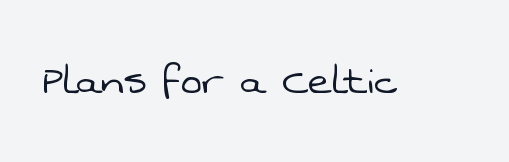
Q: Is the text bold? A: No.
Q: Is the typeface a serif or a sans-serif typeface? A: Sans-serif.
Q: Is the text underlined? A: No.
Q: Is the spacing between letters normal or unusually wide? A: Normal.
Q: Width (condensed, normal, or wide)? A: Normal.
Q: Stroke contrast? A: Low.
Q: x-height? A: Medium.
Q: Monospaced? A: No.
